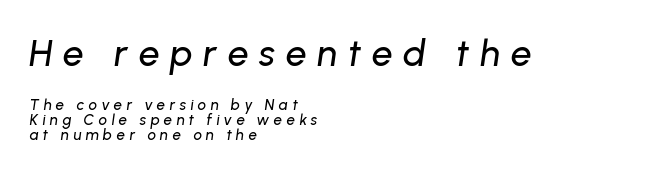
Q: Is the text italic (slanted)? A: Yes, it leans right by about 8 degrees.
Q: Is the text underlined? A: No.
Q: How is the paragraph aligned? A: Left-aligned.
Q: Is the spacing between letters normal or unusually wide? A: Unusually wide.
Q: Is the spacing between lines tight, normal or loose? A: Tight.
Q: Which block of text is set in a larger size, the first (top) or the second (bottom)? A: The first (top) one.
Q: Width (condensed, normal, or wide)? A: Normal.
Q: Stroke contrast? A: Low.
Q: x-height? A: Medium.
Q: Monospaced? A: No.
